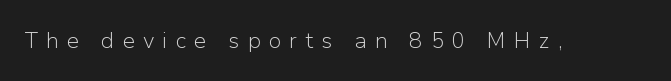
{"italic": "no", "bold": "no", "underline": "no", "letter_spacing": "wide", "letter_spacing_em": 0.37, "glyph_px": 22}
